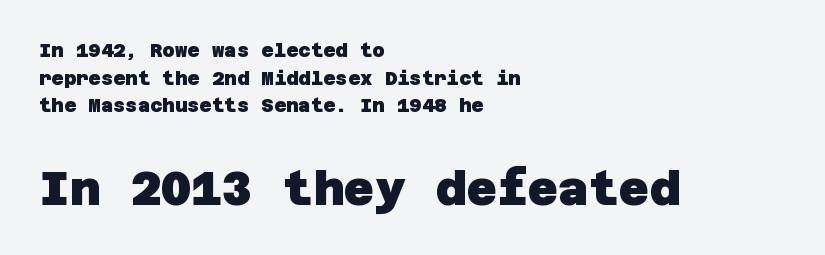
The image shows 47 px heavy sans-serif type; set left-aligned, normal line spacing (1.46x), normal letter spacing, not underlined; the second (bottom) block is 2.47x larger; low stroke contrast and a large x-height.
